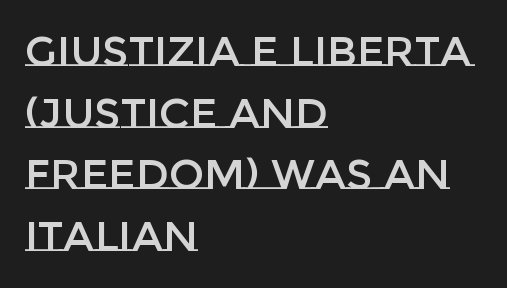
{"italic": "no", "width": "normal", "stroke_contrast": "low", "x_height": "large", "monospaced": "no", "underline": "no", "align": "left", "line_spacing": "normal", "line_spacing_ratio": 1.47, "letter_spacing": "normal", "letter_spacing_em": 0.0, "glyph_px": 42}
